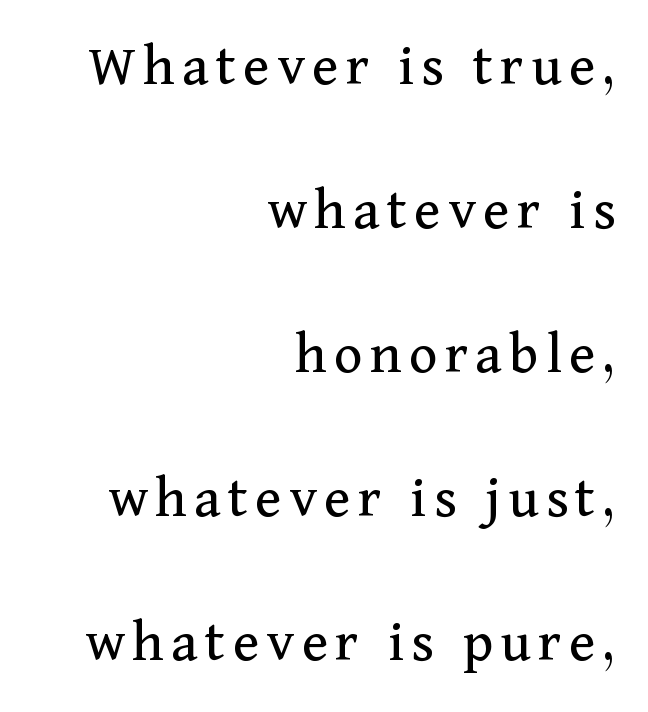
Honestly, there is no underline to notice here at all. Unlike italic type, these characters show no tilt at all. The passage shown is not bold in any degree. You could not count columns in this text — the font is proportionally spaced. Widely set lines give the paragraph a tall, airy silhouette.
